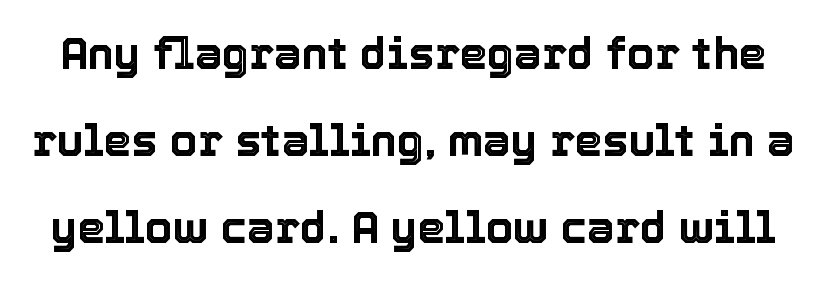
The image shows 44 px text type, upright; set loose line spacing (1.98x), normal letter spacing, not underlined; a medium x-height.
